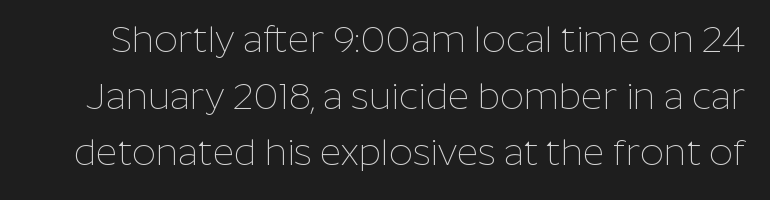
{"serif": "no", "italic": "no", "bold": "no", "weight": "thin", "width": "normal", "stroke_contrast": "low", "x_height": "medium", "monospaced": "no", "underline": "no", "line_spacing": "normal", "line_spacing_ratio": 1.53, "letter_spacing": "normal", "letter_spacing_em": 0.0, "glyph_px": 37}
